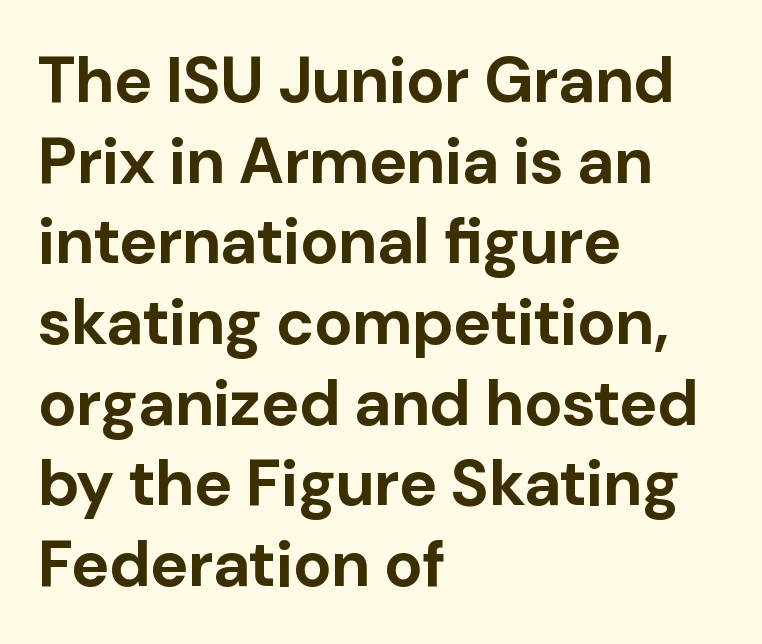
The image shows 64 px bold sans-serif type, upright; set left-aligned, normal line spacing (1.26x), normal letter spacing, not underlined; low stroke contrast and a medium x-height.
